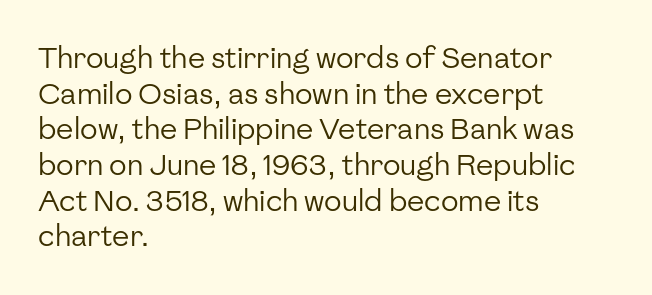
Think of a printed novel: that variable character pitch is what you see here. Compared with typical body copy, the letter spacing here is the same. Every row of glyphs begins at an identical x-position on the left. Check where the strokes stop: nothing finishes them off — pure sans. Vertical strokes here are truly vertical. Stems and bowls with no extra thickness — not bold.
